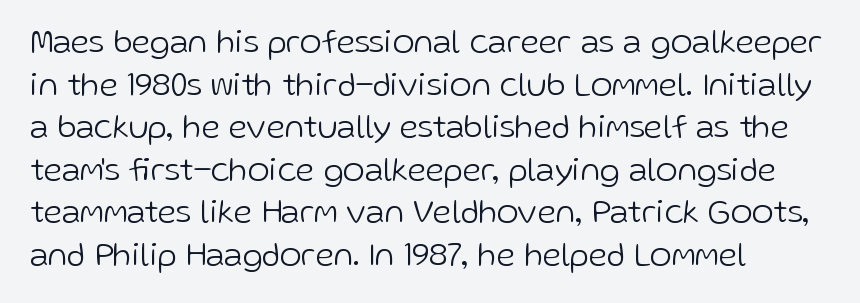
{"serif": "no", "italic": "no", "bold": "no", "weight": "light", "width": "normal", "stroke_contrast": "low", "x_height": "medium", "monospaced": "no", "underline": "no", "align": "left", "line_spacing": "normal", "line_spacing_ratio": 1.29, "letter_spacing": "normal", "letter_spacing_em": 0.0, "glyph_px": 33}
